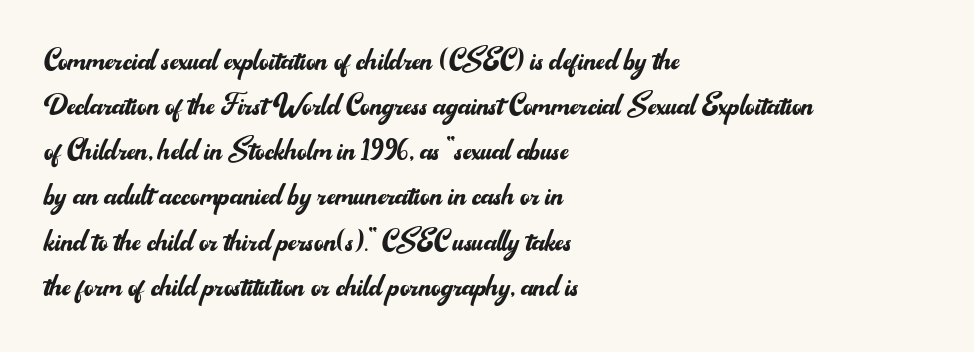
The image shows 37 px regular-weight sans-serif type; set left-aligned, line spacing 1.22x, normal letter spacing, not underlined; medium stroke contrast and a small x-height.
